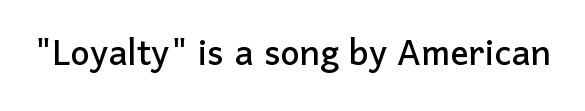
The image shows 46 px sans-serif type, upright; set normal letter spacing, not underlined; low stroke contrast and a medium x-height.
